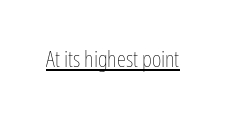
Students, observe the line beneath the letters — that is underlining. You can tell it's not italic because the verticals are truly vertical. Stems here are at most as thick as an everyday book face. Between one letter and the next there's only the usual sliver of space.
